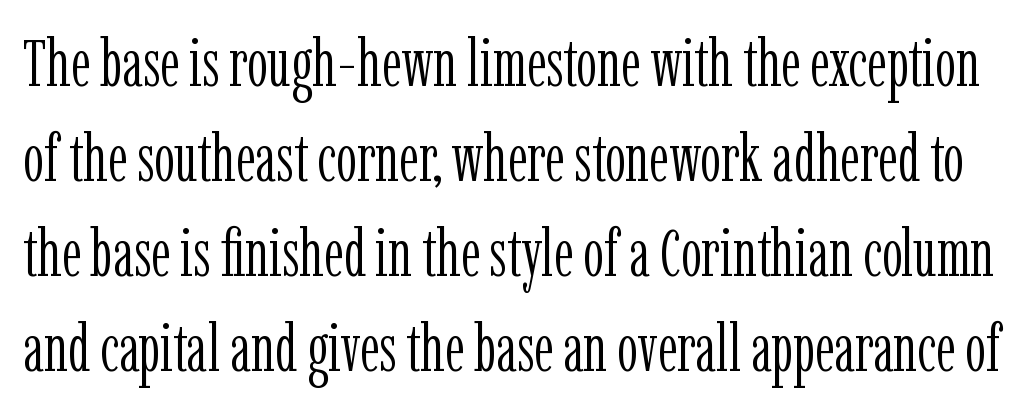
Each new line begins a customary step beneath the previous one. Summary of weight: not heavy and not bold. Posture: straight, roman, zero tilt. These lines are rendered in a variable-pitch font. The horizontal fit of the characters is conventional and even.
